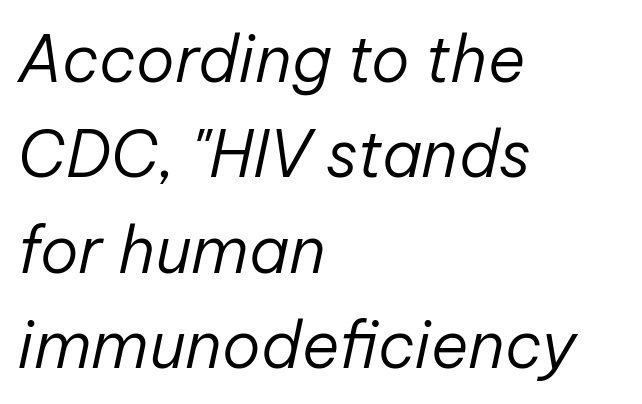
The image shows 64 px regular-weight type, italic (leaning right); set left-aligned, normal line spacing (1.49x), normal letter spacing, not underlined; low stroke contrast and a medium x-height.
